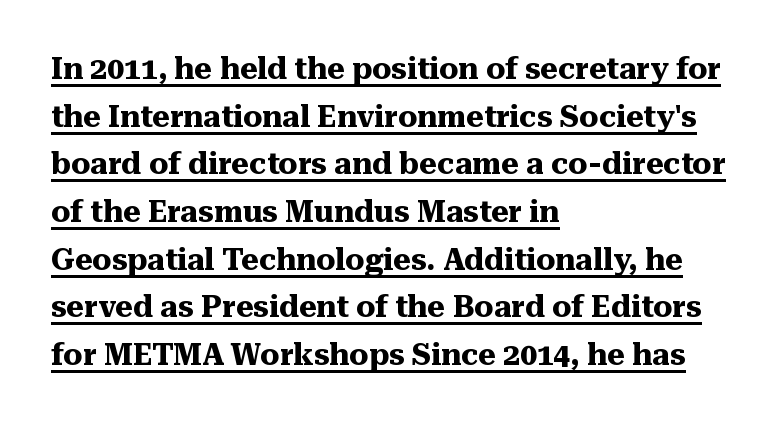
The image shows 30 px heavy serif type, upright; set left-aligned, normal line spacing (1.59x), normal letter spacing, underlined; medium stroke contrast and a medium x-height.
